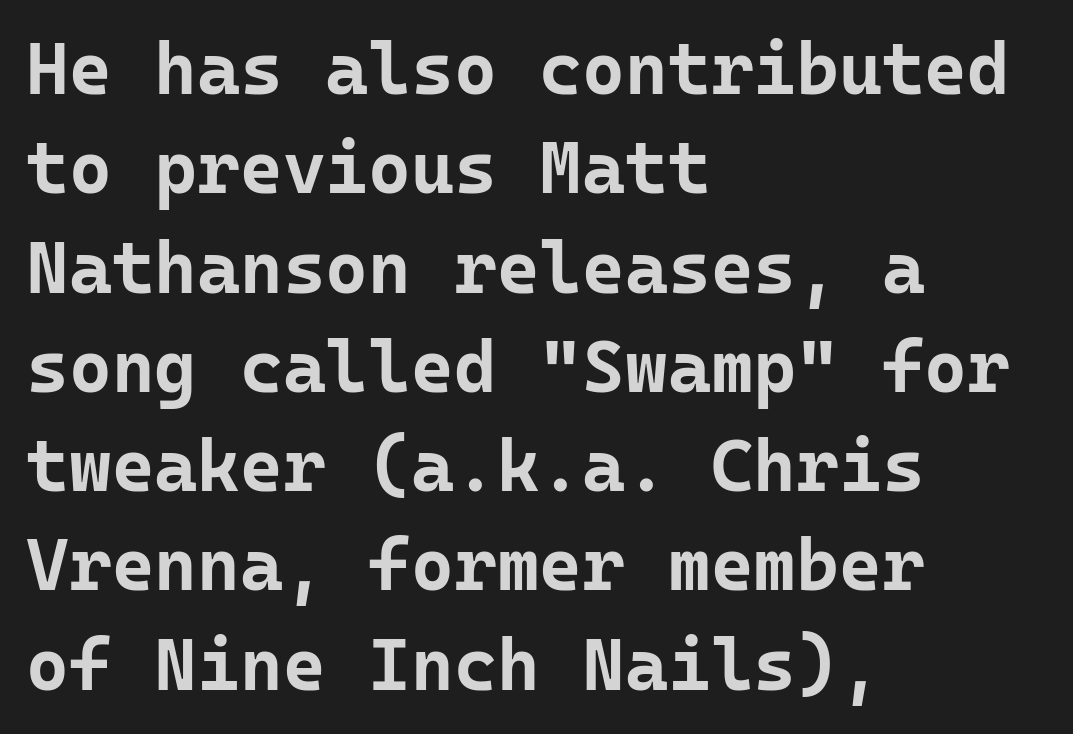
The image shows 73 px bold sans-serif type, upright, monospaced; set left-aligned, normal line spacing (1.36x), normal letter spacing, not underlined; low stroke contrast and a medium x-height.
